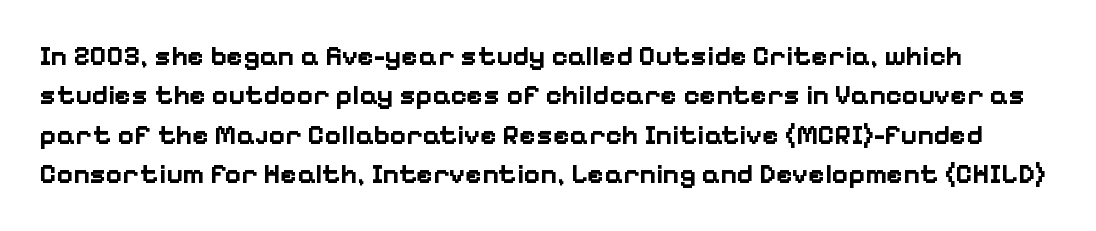
{"serif": "no", "italic": "no", "bold": "yes", "weight": "bold", "width": "normal", "stroke_contrast": "low", "x_height": "medium", "monospaced": "no", "underline": "no", "line_spacing": "normal", "line_spacing_ratio": 1.41, "letter_spacing": "normal", "letter_spacing_em": 0.0, "glyph_px": 28}
